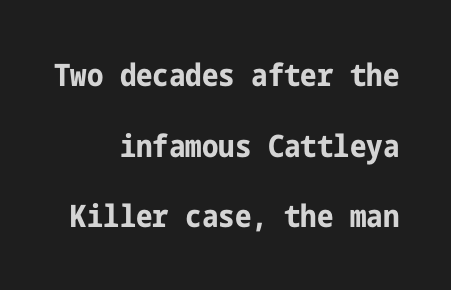
Q: Is the text bold? A: Yes.
Q: Is the text italic (slanted)? A: No, it is upright.
Q: Is the typeface a serif or a sans-serif typeface? A: Sans-serif.
Q: Is the text underlined? A: No.
Q: How is the paragraph aligned? A: Right-aligned.
Q: Is the spacing between letters normal or unusually wide? A: Normal.
Q: Is the spacing between lines tight, normal or loose? A: Loose.
Q: Width (condensed, normal, or wide)? A: Condensed.
Q: Stroke contrast? A: Low.
Q: x-height? A: Medium.
